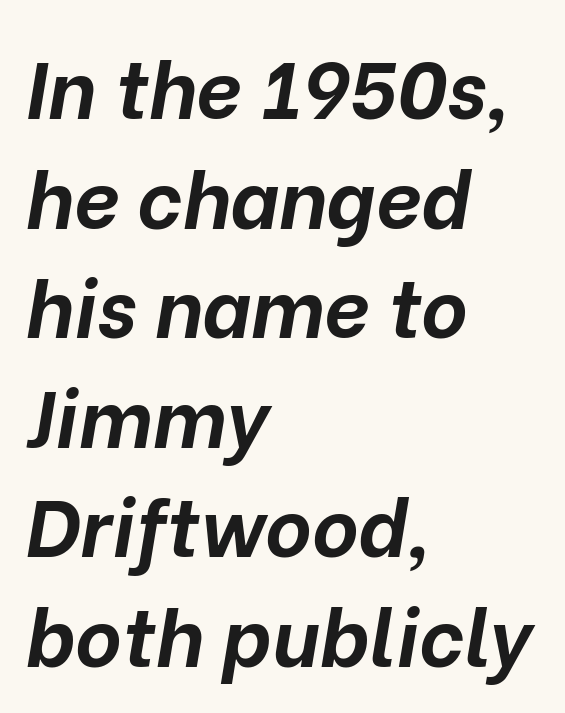
Q: Is the text bold? A: Yes.
Q: Is the text italic (slanted)? A: Yes, it leans right by about 10 degrees.
Q: Is the text underlined? A: No.
Q: How is the paragraph aligned? A: Left-aligned.
Q: Is the spacing between letters normal or unusually wide? A: Normal.
Q: Is the spacing between lines tight, normal or loose? A: Normal.
Q: Width (condensed, normal, or wide)? A: Normal.
Q: Stroke contrast? A: Low.
Q: x-height? A: Medium.
Q: Monospaced? A: No.
